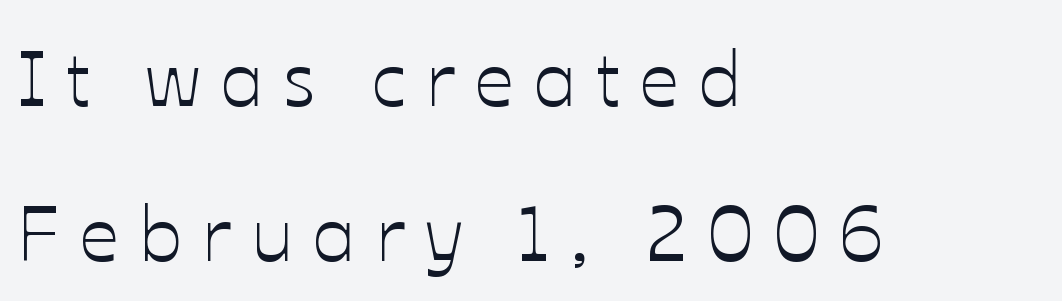
The image shows 78 px text type, upright; set left-aligned, loose line spacing (1.99x), unusually wide letter spacing (+0.25 em), not underlined; low stroke contrast and a medium x-height.
